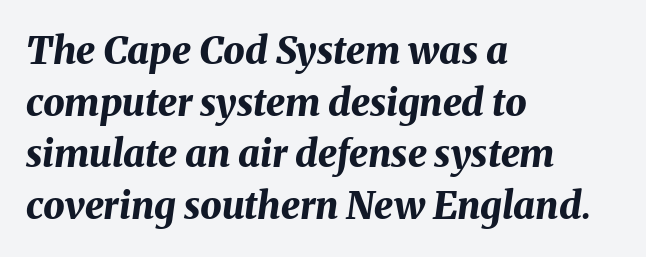
The image shows 38 px bold type, italic (leaning right); set left-aligned, normal line spacing (1.36x), normal letter spacing, not underlined; medium stroke contrast and a medium x-height.
